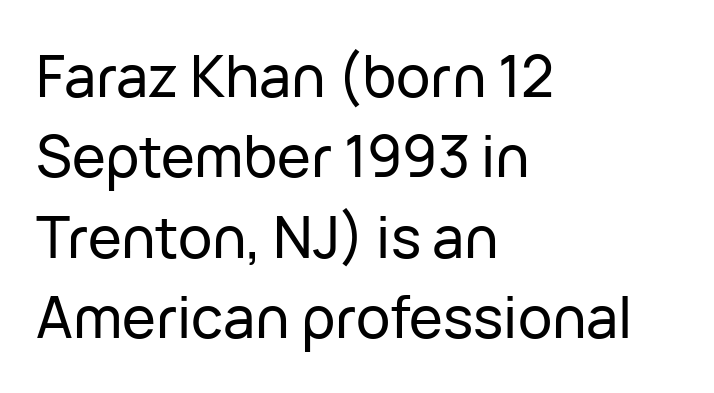
Q: Is the text italic (slanted)? A: No, it is upright.
Q: Is the typeface a serif or a sans-serif typeface? A: Sans-serif.
Q: Is the text underlined? A: No.
Q: How is the paragraph aligned? A: Left-aligned.
Q: Is the spacing between letters normal or unusually wide? A: Normal.
Q: Is the spacing between lines tight, normal or loose? A: Normal.
Q: Width (condensed, normal, or wide)? A: Normal.
Q: Stroke contrast? A: Low.
Q: x-height? A: Medium.
Q: Monospaced? A: No.
